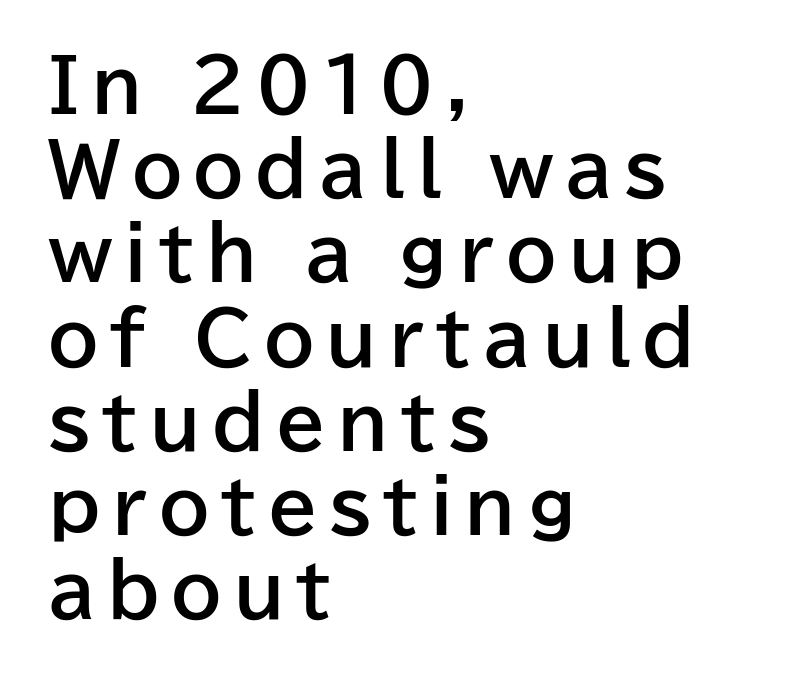
Q: Is the text bold? A: Yes.
Q: Is the text italic (slanted)? A: No, it is upright.
Q: Is the typeface a serif or a sans-serif typeface? A: Sans-serif.
Q: Is the text underlined? A: No.
Q: How is the paragraph aligned? A: Left-aligned.
Q: Width (condensed, normal, or wide)? A: Normal.
Q: Stroke contrast? A: Low.
Q: x-height? A: Medium.
Q: Monospaced? A: No.
